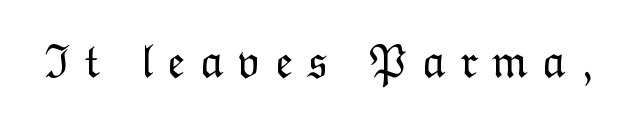
Q: Is the text bold? A: No.
Q: Is the text italic (slanted)? A: No, it is upright.
Q: Is the text underlined? A: No.
Q: Is the spacing between letters normal or unusually wide? A: Unusually wide.
Q: Width (condensed, normal, or wide)? A: Normal.
Q: Stroke contrast? A: Low.
Q: x-height? A: Medium.
Q: Monospaced? A: No.
